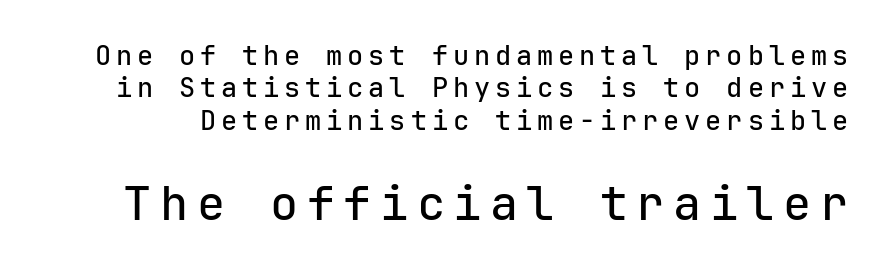
The image shows 47 px sans-serif type, upright, monospaced; set line spacing 1.2x, not underlined; the second (bottom) block is 1.74x larger; low stroke contrast and a medium x-height.
